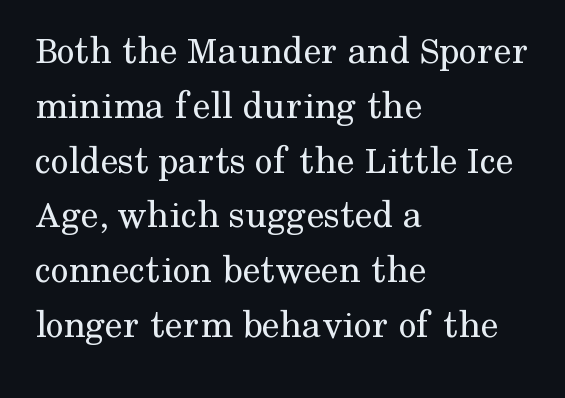
Look at the bottom of the vertical strokes: they flare into serifs here. Ascenders rise straight up at ninety degrees. Varying glyph widths throughout — classic text-font behaviour. Left-aligned paragraph, ragged on the right. The face used here is rendered with its standard letterfit. Just letters on the line, the space beneath them empty.
